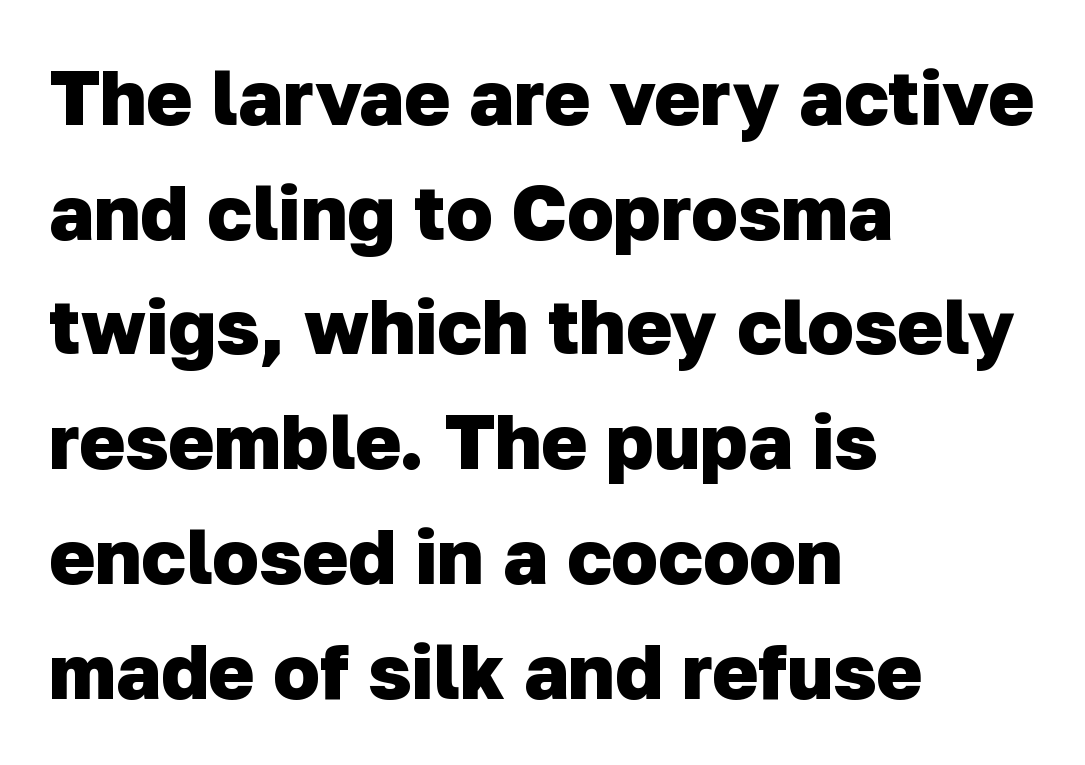
Q: Is the text bold? A: Yes.
Q: Is the typeface a serif or a sans-serif typeface? A: Sans-serif.
Q: Is the text underlined? A: No.
Q: How is the paragraph aligned? A: Left-aligned.
Q: Is the spacing between letters normal or unusually wide? A: Normal.
Q: Is the spacing between lines tight, normal or loose? A: Normal.
Q: Width (condensed, normal, or wide)? A: Normal.
Q: Stroke contrast? A: Low.
Q: x-height? A: Medium.
Q: Monospaced? A: No.
